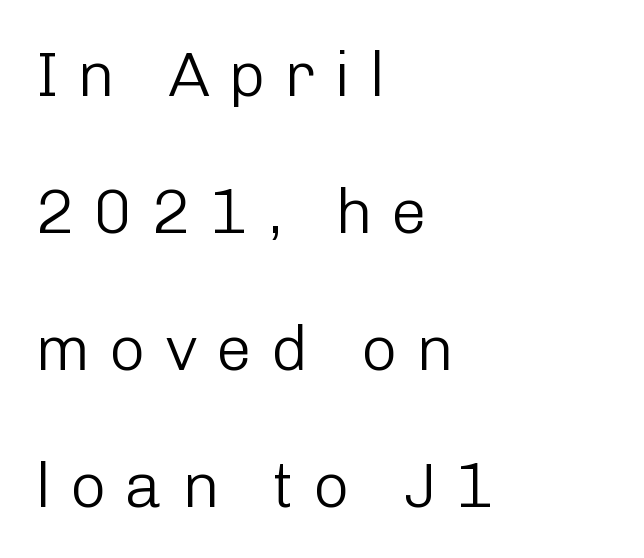
{"serif": "no", "italic": "no", "bold": "no", "weight": "light", "width": "normal", "stroke_contrast": "low", "x_height": "medium", "monospaced": "no", "underline": "no", "align": "left", "line_spacing": "loose", "line_spacing_ratio": 2.14, "letter_spacing": "wide", "letter_spacing_em": 0.29, "glyph_px": 64}
